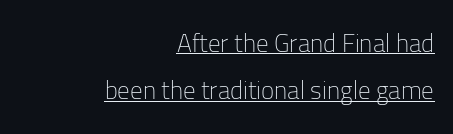
{"italic": "no", "bold": "no", "underline": "yes", "align": "right", "line_spacing": "loose", "line_spacing_ratio": 1.9, "letter_spacing": "normal", "letter_spacing_em": 0.0, "glyph_px": 25}
